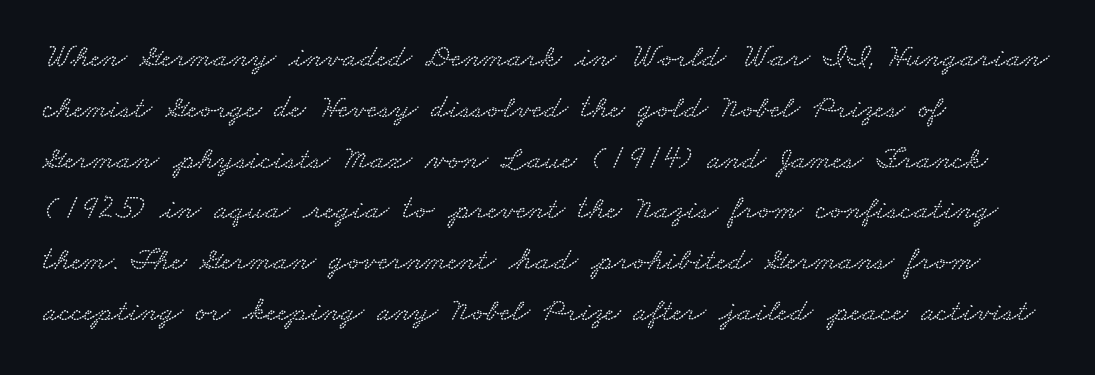
Q: Is the text underlined? A: No.
Q: How is the paragraph aligned? A: Left-aligned.
Q: Is the spacing between letters normal or unusually wide? A: Normal.
Q: Is the spacing between lines tight, normal or loose? A: Normal.
Q: Width (condensed, normal, or wide)? A: Wide.
Q: Stroke contrast? A: Low.
Q: x-height? A: Small.
Q: Monospaced? A: No.
